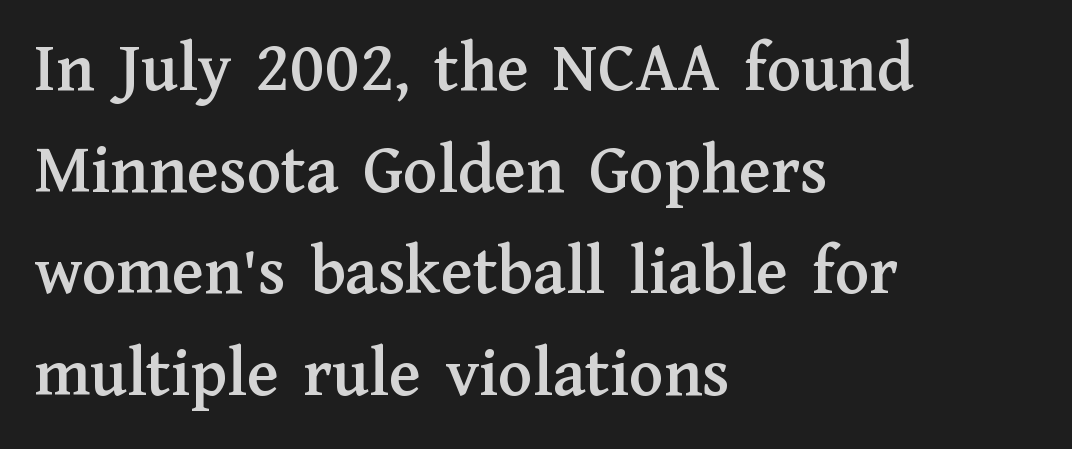
Q: Is the text italic (slanted)? A: No, it is upright.
Q: Is the typeface a serif or a sans-serif typeface? A: Serif.
Q: Is the text underlined? A: No.
Q: How is the paragraph aligned? A: Left-aligned.
Q: Is the spacing between letters normal or unusually wide? A: Normal.
Q: Is the spacing between lines tight, normal or loose? A: Normal.
Q: Width (condensed, normal, or wide)? A: Normal.
Q: Stroke contrast? A: Medium.
Q: x-height? A: Medium.
Q: Monospaced? A: No.
